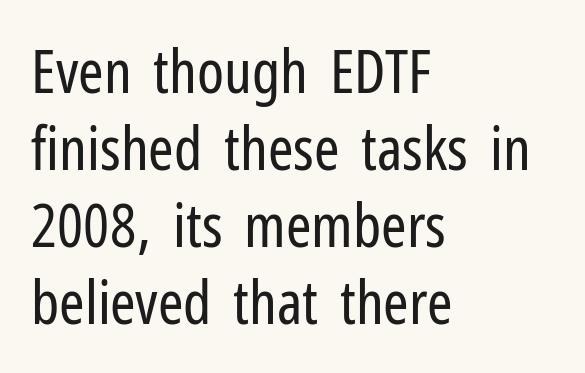
{"serif": "no", "italic": "no", "bold": "no", "weight": "regular", "width": "condensed", "stroke_contrast": "low", "x_height": "medium", "monospaced": "no", "underline": "no", "align": "left", "line_spacing": "normal", "line_spacing_ratio": 1.26, "letter_spacing": "normal", "letter_spacing_em": 0.0, "glyph_px": 61}
